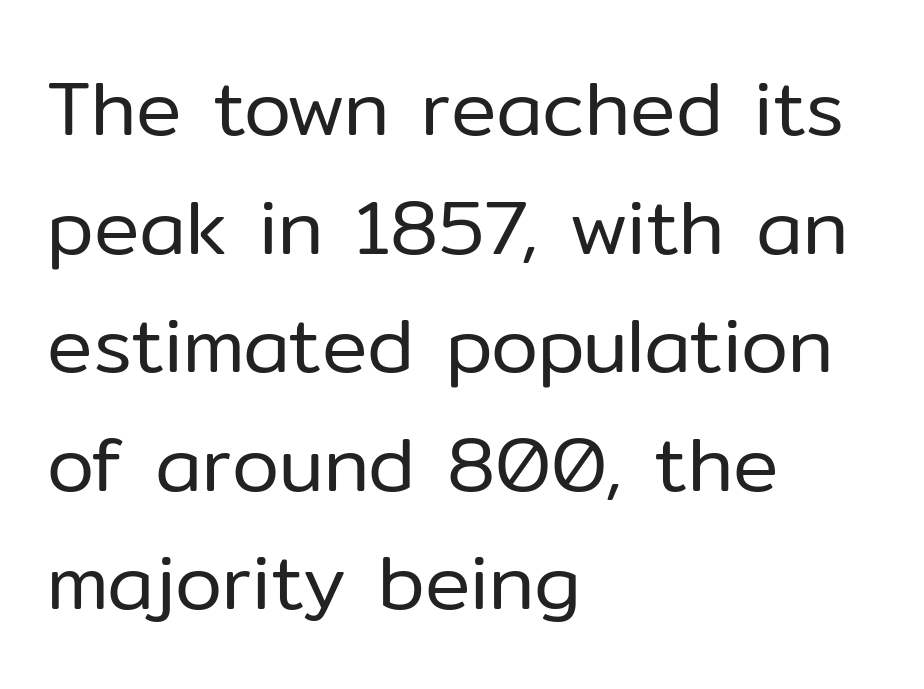
{"serif": "no", "italic": "no", "bold": "no", "weight": "regular", "width": "normal", "stroke_contrast": "low", "x_height": "medium", "monospaced": "no", "underline": "no", "align": "left", "line_spacing": "normal", "line_spacing_ratio": 1.56, "letter_spacing": "normal", "letter_spacing_em": 0.0, "glyph_px": 76}
